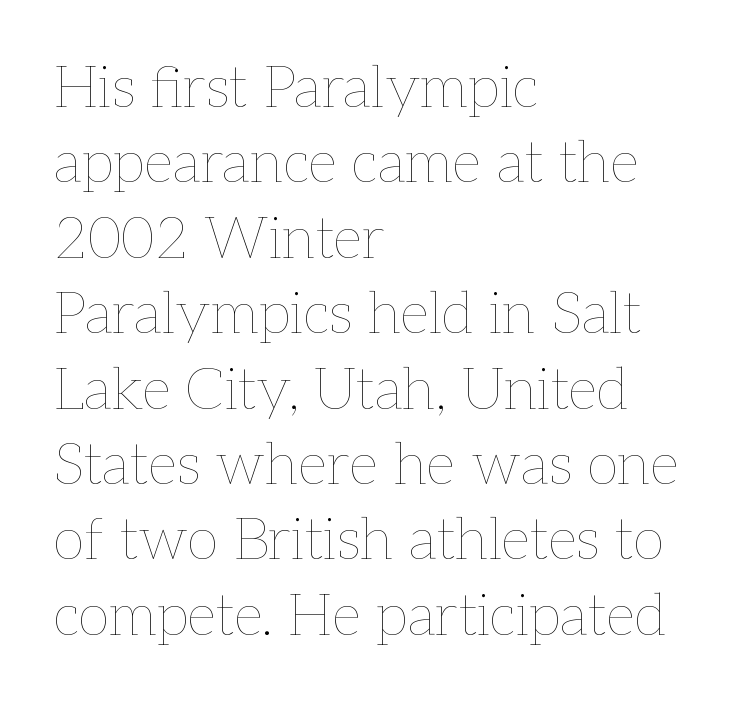
{"italic": "no", "bold": "no", "weight": "thin", "width": "normal", "stroke_contrast": "low", "x_height": "medium", "monospaced": "no", "underline": "no", "align": "left", "line_spacing": "normal", "line_spacing_ratio": 1.3, "letter_spacing": "normal", "letter_spacing_em": 0.0, "glyph_px": 58}
